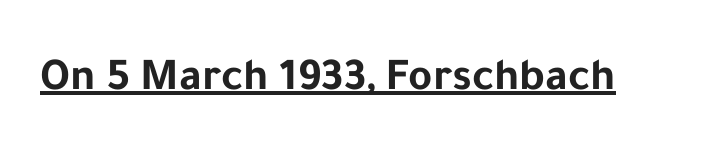
The image shows 46 px bold sans-serif type, upright; set normal letter spacing, underlined; low stroke contrast and a medium x-height.
